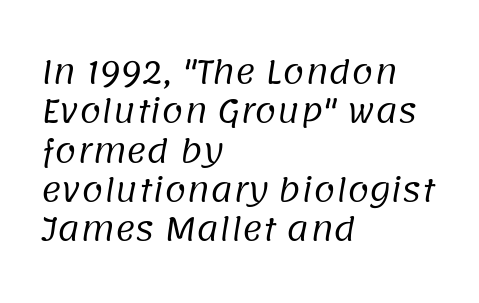
{"serif": "no", "bold": "no", "weight": "regular", "width": "normal", "stroke_contrast": "low", "x_height": "large", "monospaced": "no", "underline": "no", "align": "left", "line_spacing": "normal", "line_spacing_ratio": 1.27, "letter_spacing": "normal", "letter_spacing_em": 0.0, "glyph_px": 31}
